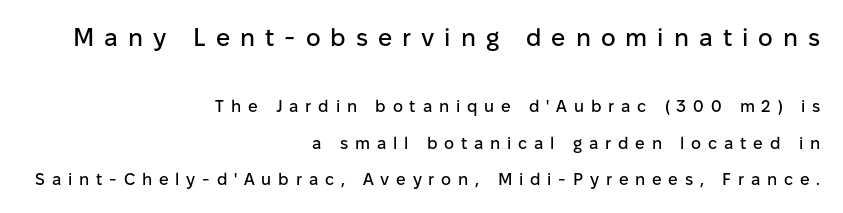
Q: Is the text italic (slanted)? A: No, it is upright.
Q: Is the text underlined? A: No.
Q: How is the paragraph aligned? A: Right-aligned.
Q: Is the spacing between letters normal or unusually wide? A: Unusually wide.
Q: Is the spacing between lines tight, normal or loose? A: Loose.
Q: Which block of text is set in a larger size, the first (top) or the second (bottom)? A: The first (top) one.
